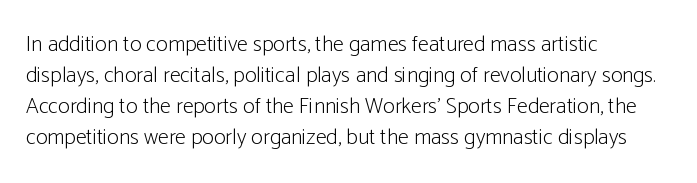
The image shows 22 px text type, upright; set left-aligned, normal line spacing (1.41x), normal letter spacing, not underlined.
